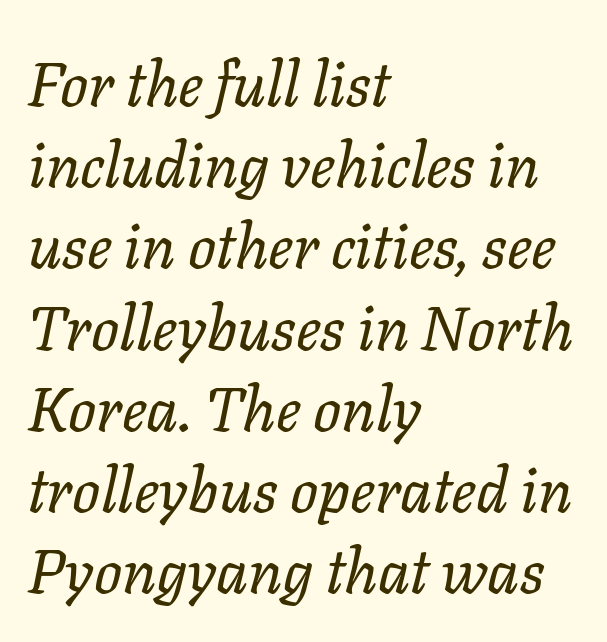
Q: Is the text bold? A: No.
Q: Is the text italic (slanted)? A: Yes, it leans right by about 11 degrees.
Q: Is the text underlined? A: No.
Q: How is the paragraph aligned? A: Left-aligned.
Q: Is the spacing between letters normal or unusually wide? A: Normal.
Q: Is the spacing between lines tight, normal or loose? A: Normal.
Q: Width (condensed, normal, or wide)? A: Normal.
Q: Stroke contrast? A: Low.
Q: x-height? A: Medium.
Q: Monospaced? A: No.
